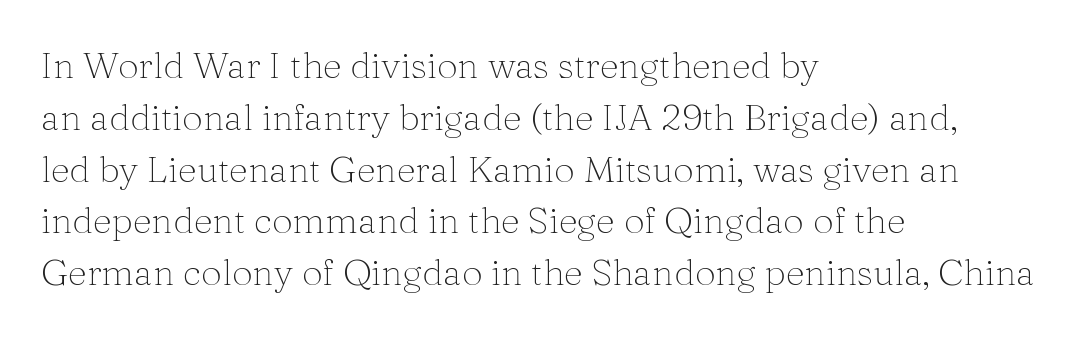
The image shows 37 px thin serif type, upright; set left-aligned, normal line spacing (1.4x), normal letter spacing, not underlined; medium stroke contrast and a medium x-height.
